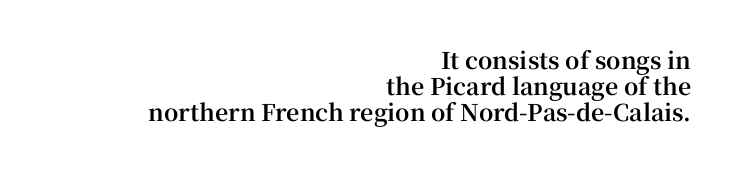
Caption: standard tracking, unaltered. Rule under the text: the space is simply empty. These lines are set flush right with a ragged left edge. The passage shown stacks its lines with hardly any gap. Do the letters lean? They stand straight. Emphasis by weight is at full strength: bold.
